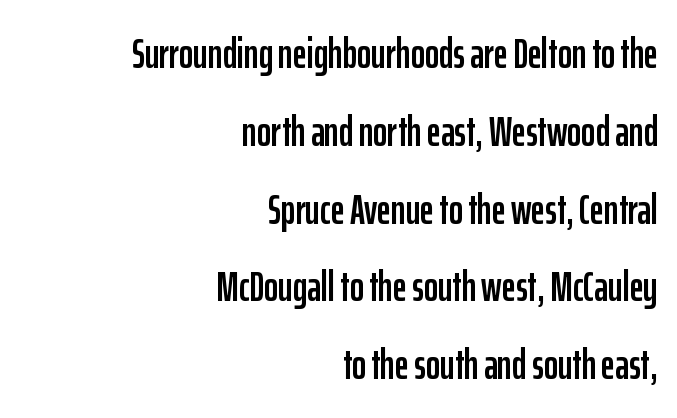
This sample uses a sans-serif face. Style check: upright. Does extra space separate the letters? No, they use regular spacing. Reading down the block, your eye finds every line finishing at a fixed right position.
